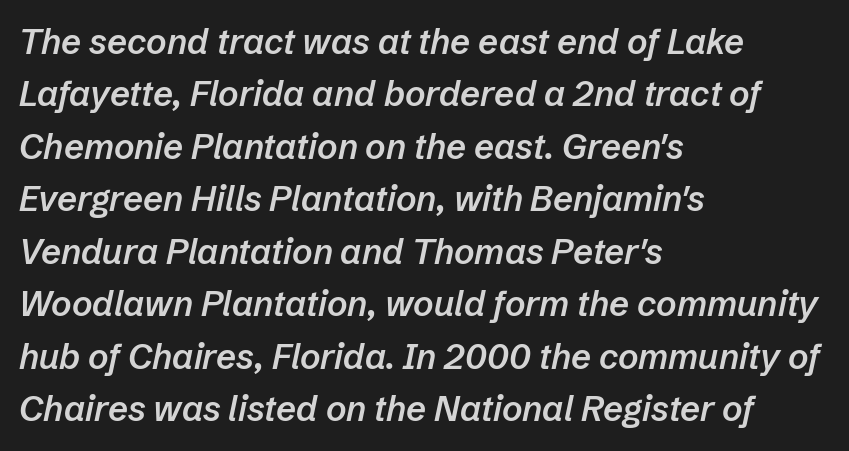
The rendering uses natural spacing where letterforms have individual widths. Leading: standard. The glyphs have the mass of a demibold cut, below bold. The axis of the letterforms is tilted away from vertical. Inter-character spacing is left at the font's built-in metrics.
